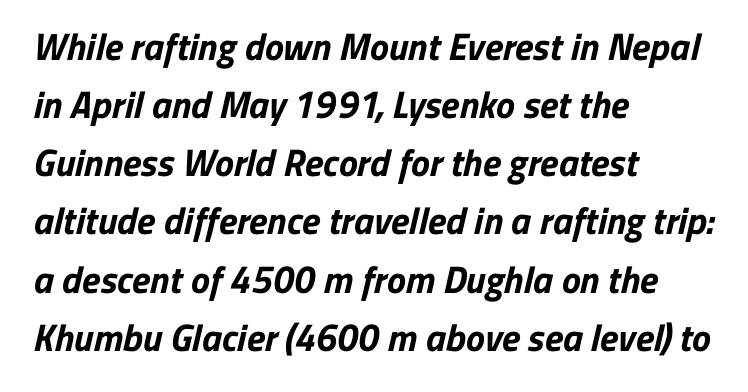
Q: Is the text bold? A: Yes.
Q: Is the typeface a serif or a sans-serif typeface? A: Sans-serif.
Q: Is the text underlined? A: No.
Q: How is the paragraph aligned? A: Left-aligned.
Q: Is the spacing between letters normal or unusually wide? A: Normal.
Q: Is the spacing between lines tight, normal or loose? A: Normal.
Q: Width (condensed, normal, or wide)? A: Normal.
Q: Stroke contrast? A: Low.
Q: x-height? A: Medium.
Q: Monospaced? A: No.
